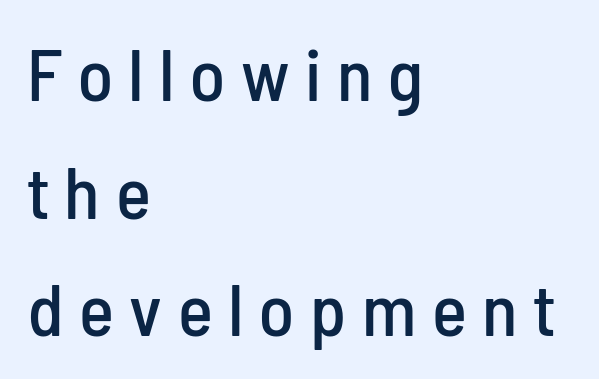
Nope, not italic — everything's standing straight. Typographically, this falls in the sans-serif category. Leading: standard. The lines in this sample share a left origin and differ only in where they stop. The zone under the glyphs is completely vacant. The face used here is proportionally spaced, like ordinary book or web type.
